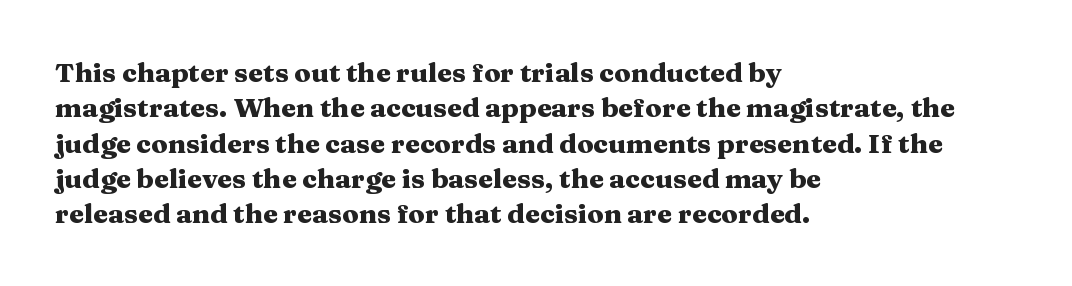
{"italic": "no", "bold": "yes", "underline": "no", "align": "left", "line_spacing": "normal", "line_spacing_ratio": 1.31, "letter_spacing": "normal", "letter_spacing_em": 0.0, "glyph_px": 27}
